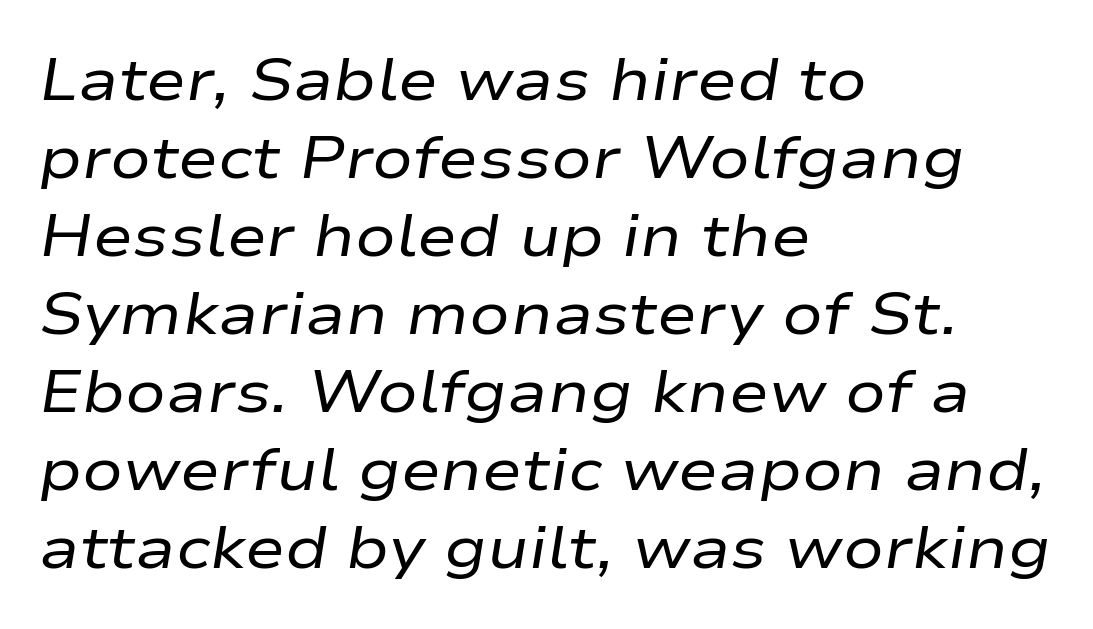
{"italic": "yes", "lean": "right", "slant_degrees": 9, "bold": "no", "weight": "regular", "width": "wide", "stroke_contrast": "low", "x_height": "medium", "monospaced": "no", "underline": "no", "align": "left", "line_spacing": "normal", "line_spacing_ratio": 1.3, "letter_spacing": "normal", "letter_spacing_em": 0.0, "glyph_px": 60}
